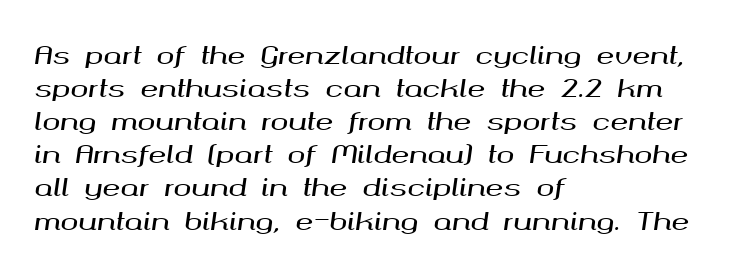
The image shows 24 px text type, italic (leaning right); set left-aligned, normal line spacing (1.38x), normal letter spacing, not underlined.
